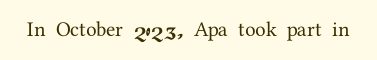
{"italic": "no", "underline": "no", "letter_spacing": "normal", "letter_spacing_em": 0.0, "glyph_px": 21}
